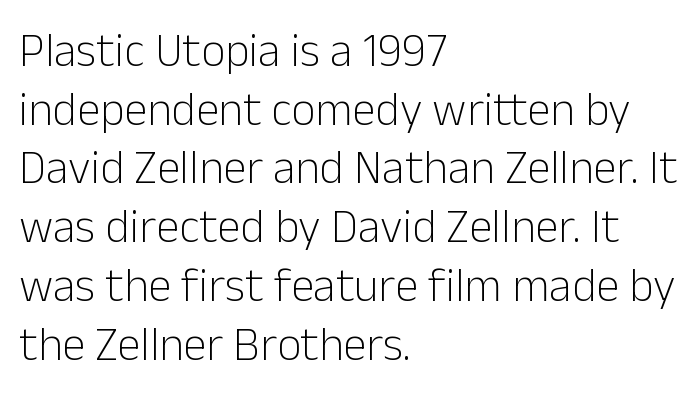
Q: Is the text bold? A: No.
Q: Is the text italic (slanted)? A: No, it is upright.
Q: Is the typeface a serif or a sans-serif typeface? A: Sans-serif.
Q: Is the text underlined? A: No.
Q: How is the paragraph aligned? A: Left-aligned.
Q: Is the spacing between letters normal or unusually wide? A: Normal.
Q: Is the spacing between lines tight, normal or loose? A: Normal.
Q: Width (condensed, normal, or wide)? A: Normal.
Q: Stroke contrast? A: Low.
Q: x-height? A: Medium.
Q: Monospaced? A: No.
